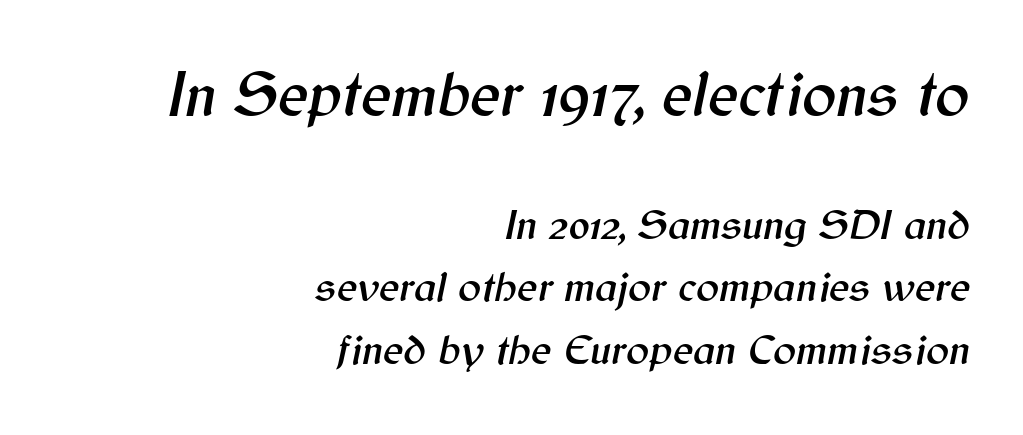
Q: Is the text italic (slanted)? A: Yes, it leans right by about 12 degrees.
Q: Is the text underlined? A: No.
Q: How is the paragraph aligned? A: Right-aligned.
Q: Is the spacing between letters normal or unusually wide? A: Normal.
Q: Is the spacing between lines tight, normal or loose? A: Normal.
Q: Which block of text is set in a larger size, the first (top) or the second (bottom)? A: The first (top) one.
Q: Width (condensed, normal, or wide)? A: Normal.
Q: Stroke contrast? A: Medium.
Q: x-height? A: Medium.
Q: Monospaced? A: No.
